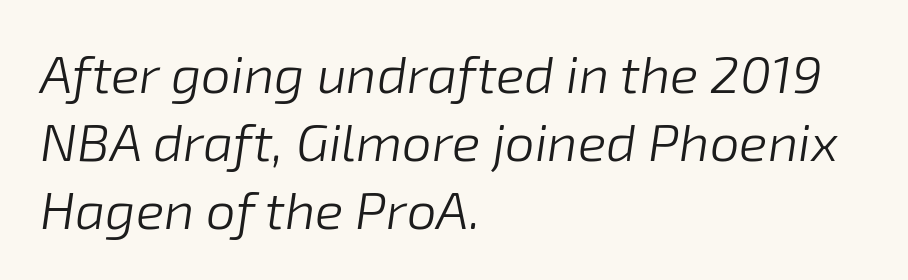
{"italic": "yes", "lean": "right", "slant_degrees": 8, "bold": "no", "weight": "light", "width": "normal", "stroke_contrast": "low", "x_height": "medium", "monospaced": "no", "underline": "no", "align": "left", "line_spacing": "normal", "line_spacing_ratio": 1.28, "letter_spacing": "normal", "letter_spacing_em": 0.0, "glyph_px": 53}
